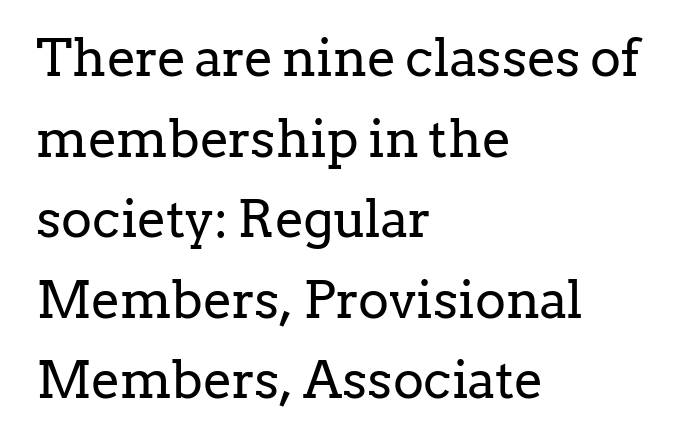
{"serif": "yes", "italic": "no", "bold": "no", "weight": "regular", "width": "normal", "stroke_contrast": "low", "x_height": "medium", "monospaced": "no", "underline": "no", "align": "left", "line_spacing": "normal", "line_spacing_ratio": 1.55, "letter_spacing": "normal", "letter_spacing_em": 0.0, "glyph_px": 52}
